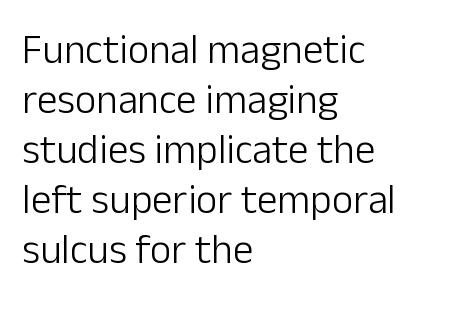
The image shows 41 px light sans-serif type, upright; set left-aligned, line spacing 1.22x, normal letter spacing, not underlined; low stroke contrast and a medium x-height.
